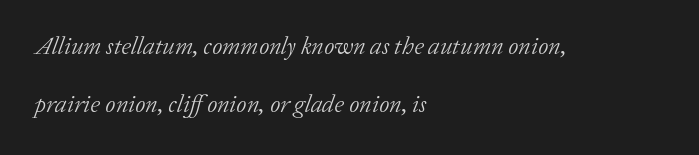
Q: Is the text bold? A: No.
Q: Is the text italic (slanted)? A: Yes, it leans right by about 20 degrees.
Q: Is the text underlined? A: No.
Q: How is the paragraph aligned? A: Left-aligned.
Q: Is the spacing between letters normal or unusually wide? A: Normal.
Q: Is the spacing between lines tight, normal or loose? A: Loose.
